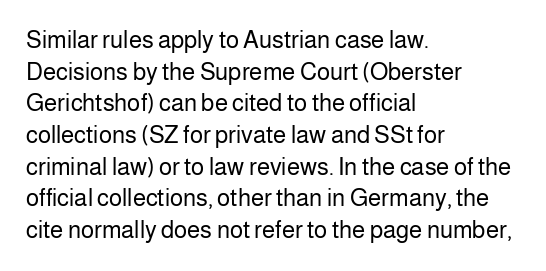
{"italic": "no", "bold": "no", "underline": "no", "align": "left", "line_spacing": "normal", "line_spacing_ratio": 1.32, "letter_spacing": "normal", "letter_spacing_em": 0.0, "glyph_px": 24}
